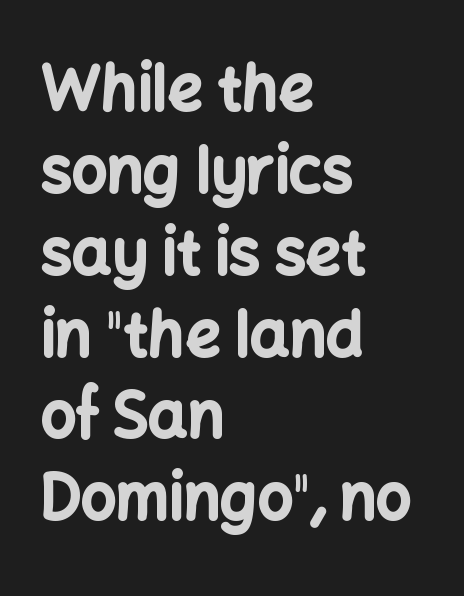
{"serif": "no", "italic": "no", "bold": "yes", "weight": "bold", "width": "normal", "stroke_contrast": "low", "x_height": "medium", "monospaced": "no", "underline": "no", "align": "left", "line_spacing": "normal", "line_spacing_ratio": 1.32, "letter_spacing": "normal", "letter_spacing_em": 0.0, "glyph_px": 62}
